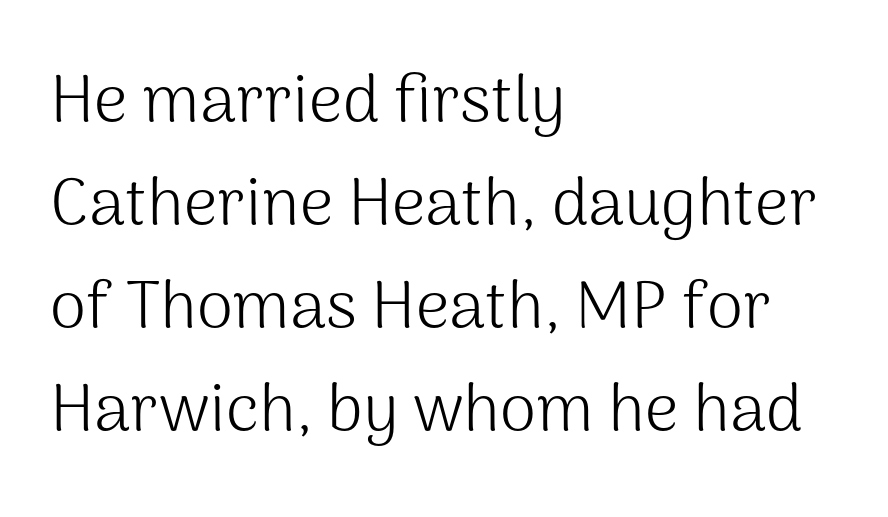
Q: Is the text bold? A: No.
Q: Is the text italic (slanted)? A: No, it is upright.
Q: Is the typeface a serif or a sans-serif typeface? A: Sans-serif.
Q: Is the text underlined? A: No.
Q: How is the paragraph aligned? A: Left-aligned.
Q: Is the spacing between letters normal or unusually wide? A: Normal.
Q: Is the spacing between lines tight, normal or loose? A: Normal.
Q: Width (condensed, normal, or wide)? A: Normal.
Q: Stroke contrast? A: Medium.
Q: x-height? A: Medium.
Q: Monospaced? A: No.
